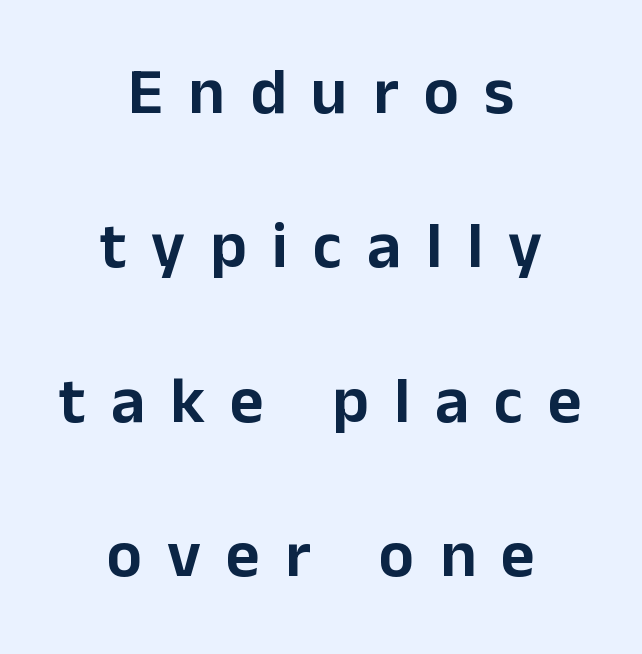
The image shows 66 px sans-serif type, upright; set centered, loose line spacing (2.34x), unusually wide letter spacing (+0.38 em), not underlined; low stroke contrast and a medium x-height.
